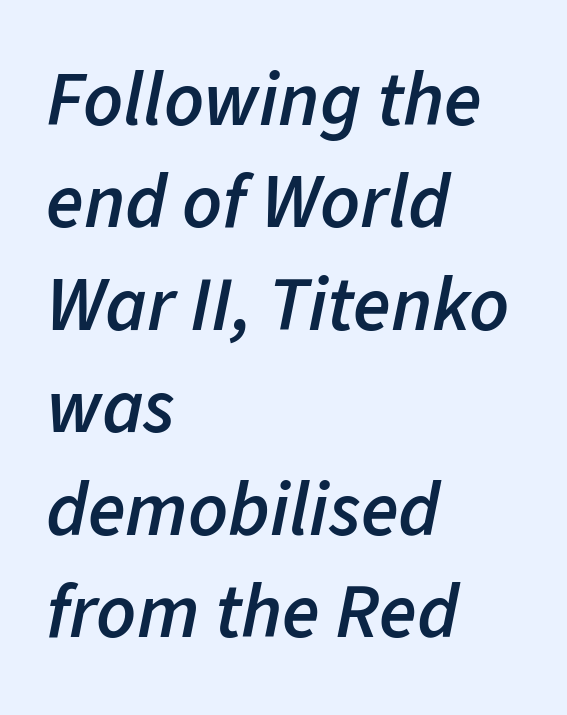
{"italic": "yes", "lean": "right", "slant_degrees": 11, "bold": "semi", "weight": "semibold", "width": "normal", "stroke_contrast": "low", "x_height": "medium", "monospaced": "no", "underline": "no", "align": "left", "line_spacing": "normal", "line_spacing_ratio": 1.33, "letter_spacing": "normal", "letter_spacing_em": 0.0, "glyph_px": 77}
